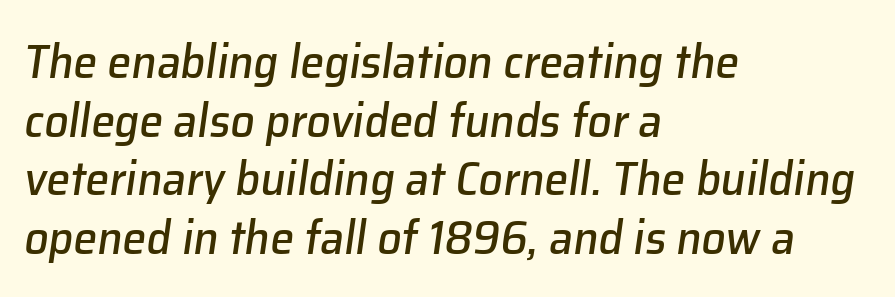
Alignment: flush left. Plain, unruled lines of type. Is this a fixed-width face? No — the glyphs have proportional, varying widths. Look at the tracking — it's just the regular setting, nothing added.
